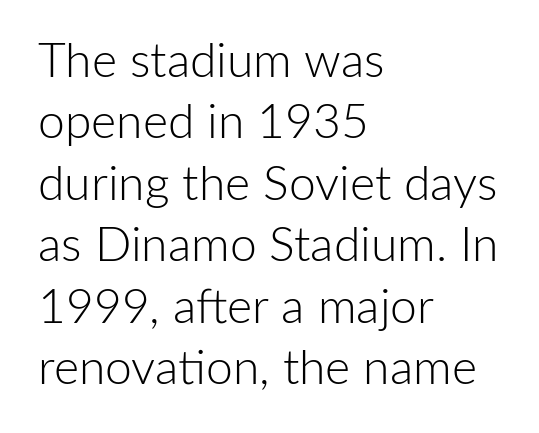
{"serif": "no", "italic": "no", "bold": "no", "weight": "light", "width": "normal", "stroke_contrast": "low", "x_height": "medium", "monospaced": "no", "underline": "no", "align": "left", "line_spacing": "normal", "line_spacing_ratio": 1.28, "letter_spacing": "normal", "letter_spacing_em": 0.0, "glyph_px": 48}
